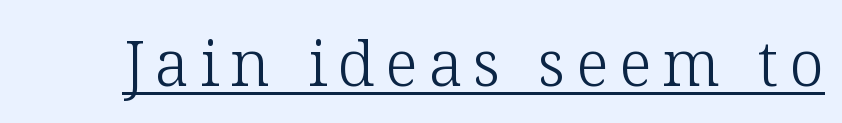
The axis of the letterforms is exactly vertical. The face used here is proportionally spaced, like ordinary book or web type. A serif font was chosen for this passage. The cut favours lightness, reaching ordinary text weight at its darkest. Somebody hit Ctrl+U on this one — the words are underlined.
